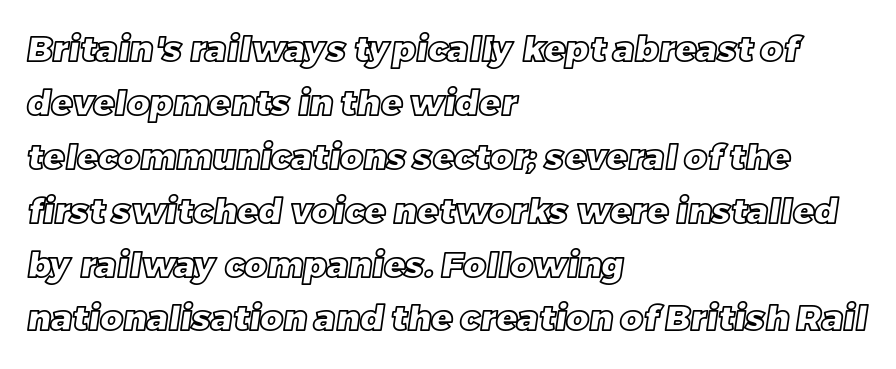
Q: Is the text underlined? A: No.
Q: How is the paragraph aligned? A: Left-aligned.
Q: Is the spacing between letters normal or unusually wide? A: Normal.
Q: Is the spacing between lines tight, normal or loose? A: Normal.
Q: Width (condensed, normal, or wide)? A: Normal.
Q: x-height? A: Large.
Q: Monospaced? A: No.
